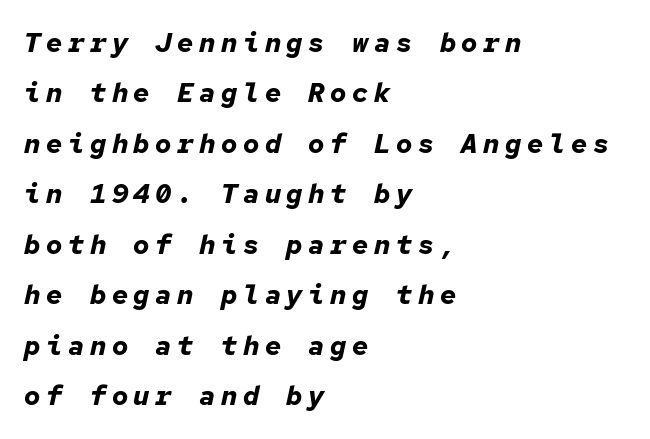
Q: Is the text bold? A: Yes.
Q: Is the text italic (slanted)? A: Yes, it leans right by about 12 degrees.
Q: Is the text underlined? A: No.
Q: How is the paragraph aligned? A: Left-aligned.
Q: Is the spacing between letters normal or unusually wide? A: Unusually wide.
